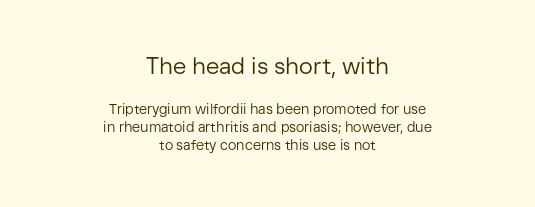
The image shows 23 px text type, upright; set centered, normal line spacing (1.29x), normal letter spacing, not underlined; the first (top) block is 1.64x larger.
